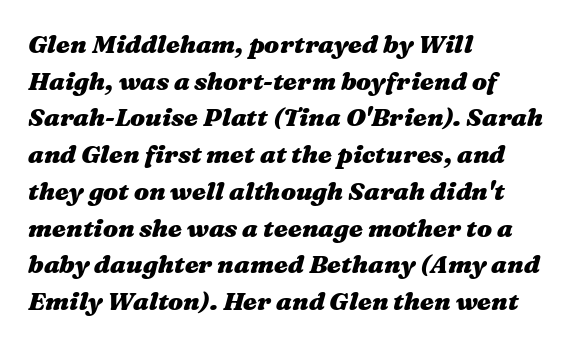
The image shows 25 px bold type, italic (leaning right); set left-aligned, normal line spacing (1.47x), normal letter spacing, not underlined.
